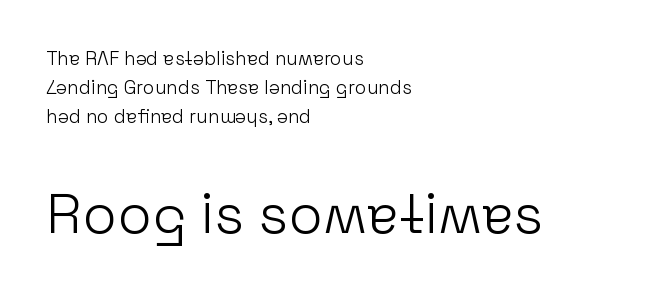
On a weight scale, this lands at 450 or below. A typesetter would call this leading conventional body-copy spacing. Characters follow at the spacing the type designer built in. The type family on display is of the sans-serif kind. The glyphs are unaccompanied by any horizontal stroke below them. Posture: straight, roman, zero tilt.
